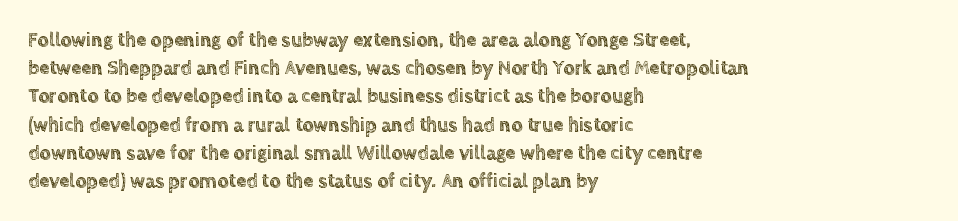
{"italic": "no", "underline": "no", "align": "left", "line_spacing": "normal", "line_spacing_ratio": 1.41, "letter_spacing": "normal", "letter_spacing_em": 0.0, "glyph_px": 20}
